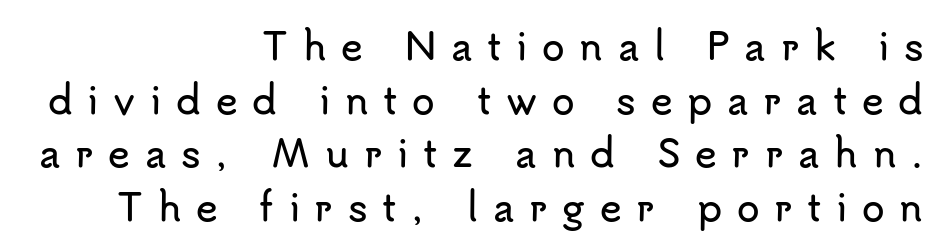
{"serif": "no", "italic": "no", "width": "normal", "stroke_contrast": "low", "x_height": "small", "monospaced": "no", "underline": "no", "align": "right", "line_spacing": "normal", "line_spacing_ratio": 1.45, "letter_spacing": "wide", "letter_spacing_em": 0.4, "glyph_px": 37}
